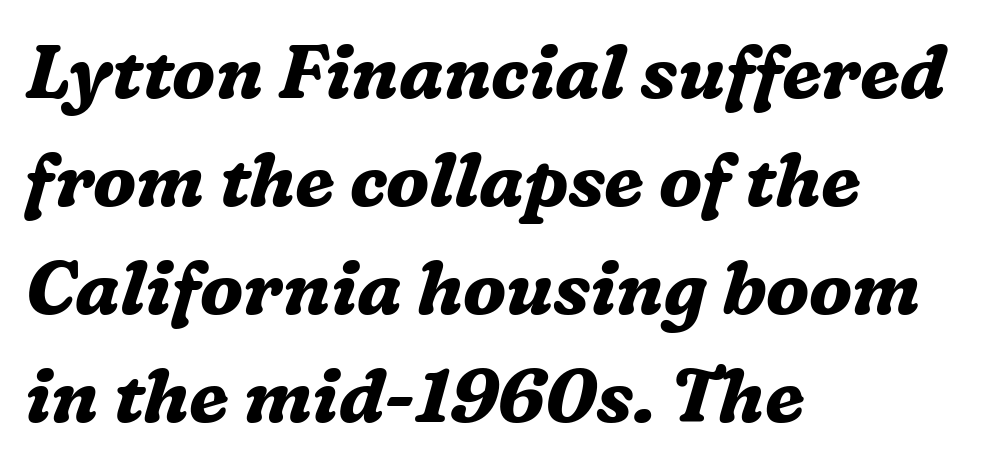
{"serif": "yes", "italic": "yes", "lean": "right", "slant_degrees": 16, "bold": "yes", "weight": "bold", "width": "normal", "stroke_contrast": "medium", "x_height": "medium", "monospaced": "no", "underline": "no", "align": "left", "line_spacing": "normal", "line_spacing_ratio": 1.46, "letter_spacing": "normal", "letter_spacing_em": 0.0, "glyph_px": 74}
